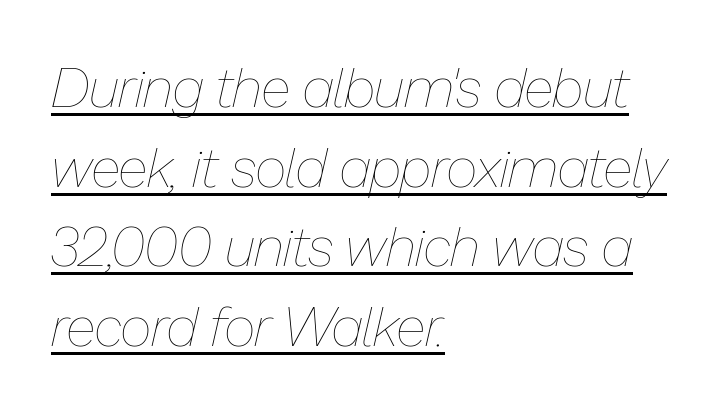
Character widths vary here, with narrow letters taking less room than wide ones. Nothing unusual about the tracking: characters are spaced as the font intends. Is this a heavy cut? Hardly; it is regular or lighter. The glyphs look as if they've been sheared to an angle.
